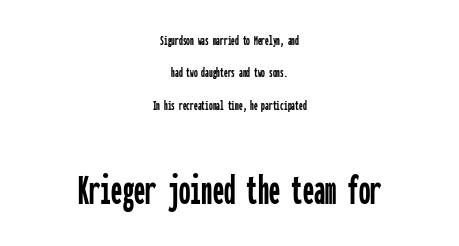
{"serif": "no", "italic": "no", "width": "condensed", "stroke_contrast": "low", "x_height": "medium", "monospaced": "yes", "underline": "no", "align": "center", "line_spacing": "loose", "line_spacing_ratio": 2.16, "letter_spacing": "normal", "letter_spacing_em": 0.0, "larger_block": "second", "size_ratio": 3.0, "glyph_px": 45}
